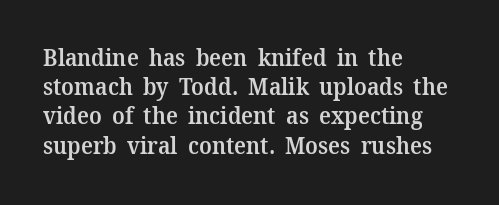
Q: Is the text bold? A: Semi-bold.
Q: Is the text italic (slanted)? A: No, it is upright.
Q: Is the text underlined? A: No.
Q: How is the paragraph aligned? A: Left-aligned.
Q: Is the spacing between letters normal or unusually wide? A: Normal.
Q: Is the spacing between lines tight, normal or loose? A: Normal.
